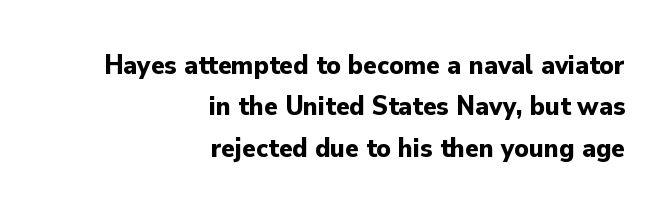
{"serif": "no", "italic": "no", "bold": "yes", "weight": "bold", "width": "normal", "stroke_contrast": "low", "x_height": "small", "monospaced": "no", "underline": "no", "align": "right", "line_spacing": "normal", "line_spacing_ratio": 1.48, "letter_spacing": "normal", "letter_spacing_em": 0.0, "glyph_px": 28}
